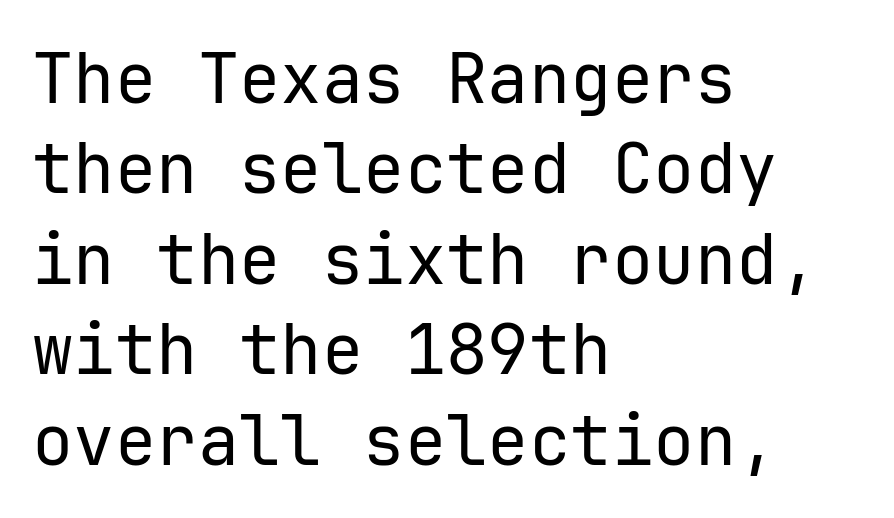
{"serif": "no", "italic": "no", "bold": "no", "weight": "regular", "width": "normal", "stroke_contrast": "low", "x_height": "medium", "monospaced": "yes", "underline": "no", "align": "left", "line_spacing": "normal", "line_spacing_ratio": 1.31, "letter_spacing": "normal", "letter_spacing_em": 0.0, "glyph_px": 69}
